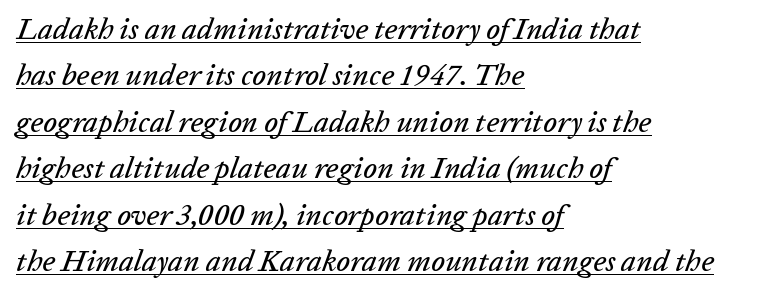
{"italic": "yes", "lean": "right", "slant_degrees": 20, "width": "normal", "stroke_contrast": "low", "x_height": "medium", "monospaced": "no", "underline": "yes", "align": "left", "line_spacing": "normal", "line_spacing_ratio": 1.55, "letter_spacing": "normal", "letter_spacing_em": 0.0, "glyph_px": 30}
